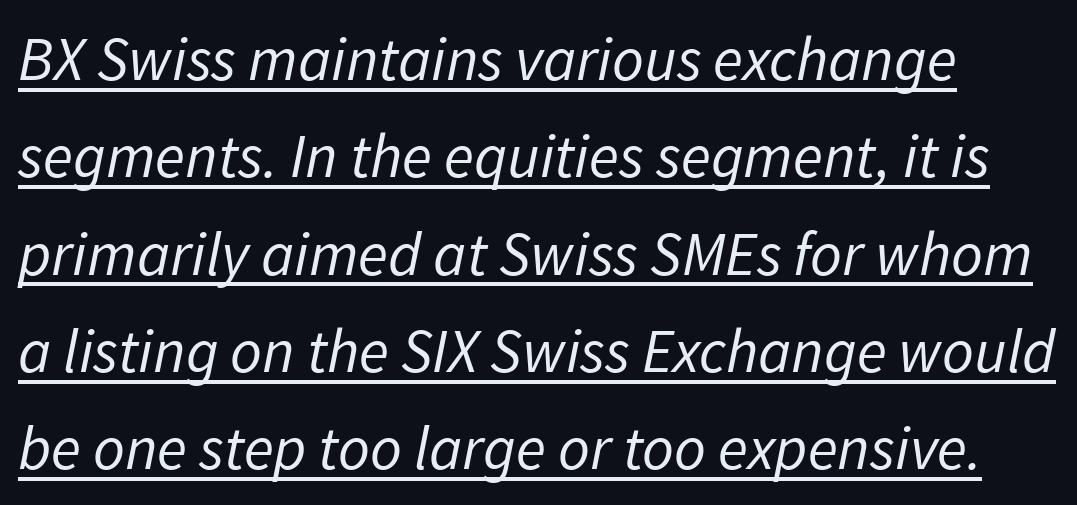
{"italic": "yes", "lean": "right", "slant_degrees": 11, "bold": "no", "weight": "regular", "width": "normal", "stroke_contrast": "low", "x_height": "medium", "monospaced": "no", "underline": "yes", "line_spacing": "normal", "line_spacing_ratio": 1.57, "letter_spacing": "normal", "letter_spacing_em": 0.0, "glyph_px": 62}
